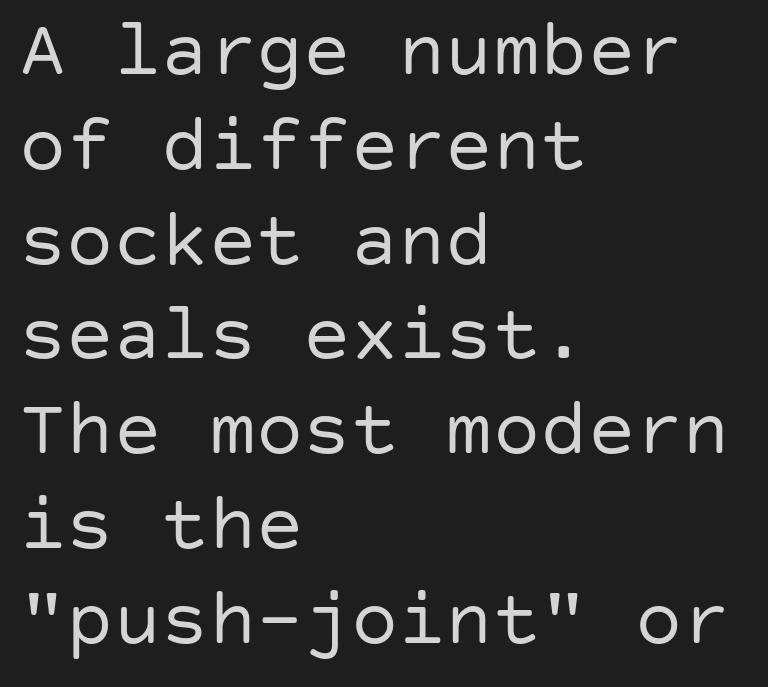
{"serif": "no", "italic": "no", "bold": "no", "weight": "regular", "width": "normal", "stroke_contrast": "low", "x_height": "large", "underline": "no", "align": "left", "line_spacing_ratio": 1.2, "letter_spacing": "normal", "letter_spacing_em": 0.0, "glyph_px": 79}
